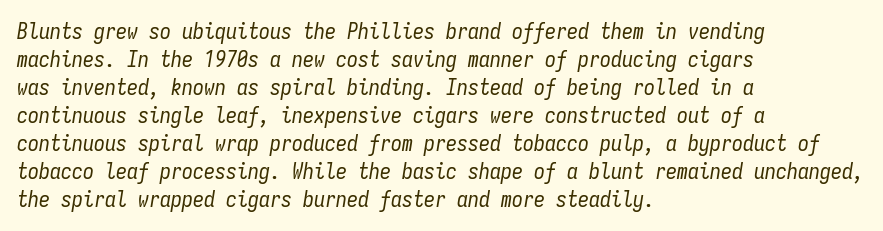
Q: Is the text bold? A: No.
Q: Is the text italic (slanted)? A: Yes, it leans right by about 9 degrees.
Q: Is the text underlined? A: No.
Q: How is the paragraph aligned? A: Left-aligned.
Q: Is the spacing between letters normal or unusually wide? A: Normal.
Q: Is the spacing between lines tight, normal or loose? A: Normal.
